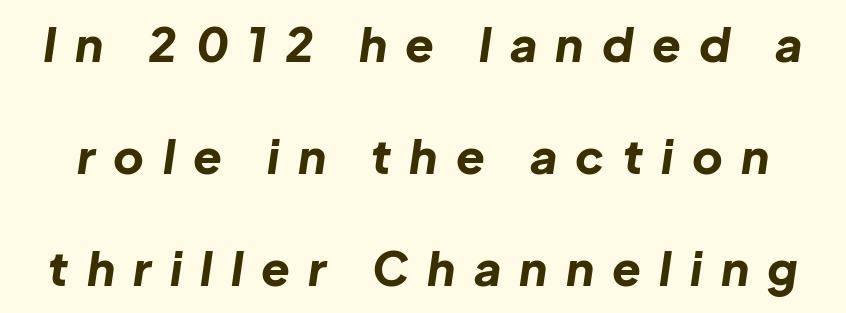
The image shows 47 px bold type, italic (leaning right); set loose line spacing (2.38x), unusually wide letter spacing (+0.39 em), not underlined; low stroke contrast and a medium x-height.
